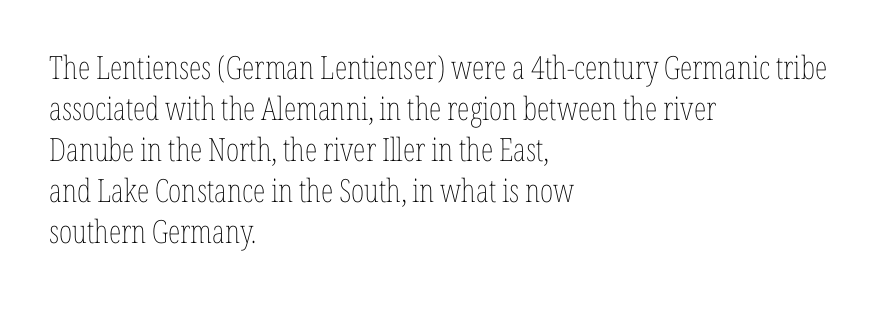
Decoration check: the copy has no underline. The characters are drawn with everyday or finer stroke widths. Where is the straight margin? On the left. How are the letters spaced? Ordinarily, with no added tracking. How would I describe the line gaps? Plain and ordinary. Italic: no, the glyphs are upright roman.
